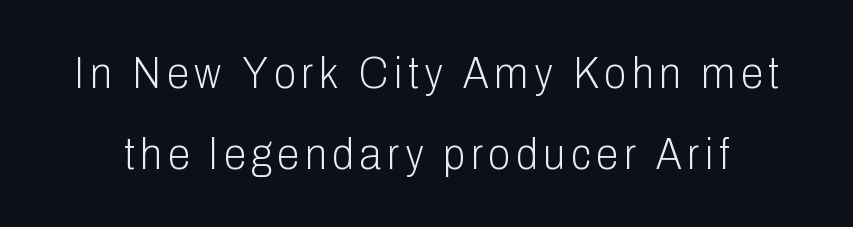
The lettering holds an erect, upright posture throughout. This sample has the flowing, uneven cadence of proportional lettering. The font family rendered here belongs to the sans-serif group. On a weight scale, this lands at 450 or below. Descender tails drop into unmarked territory.
